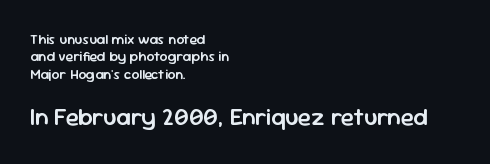
The image shows 24 px text type, upright; set left-aligned, line spacing 1.24x, normal letter spacing, not underlined; the second (bottom) block is 1.71x larger.
